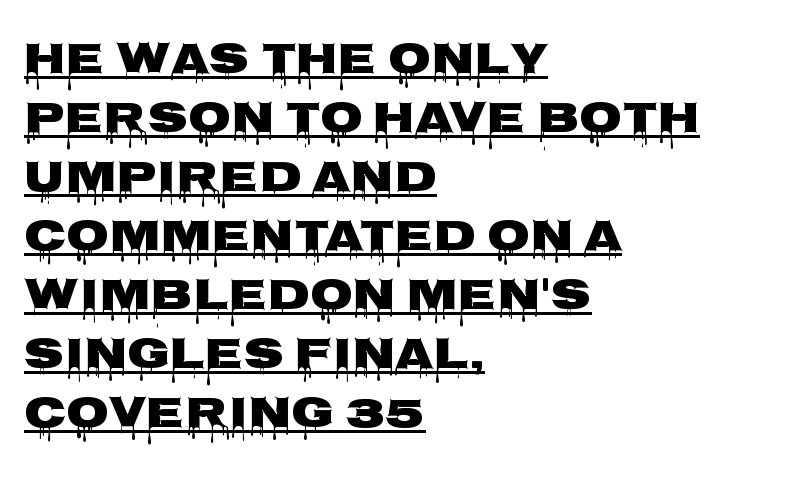
Nothing sits at the stroke ends, so this counts as sans-serif. Is there any slant? The stems are plumb. The rendering anchors every line to the left-hand side. The rendering uses natural spacing where letterforms have individual widths. The line-height multiplier appears to be the usual default. Spacing between characters is what you'd get straight out of the box.
